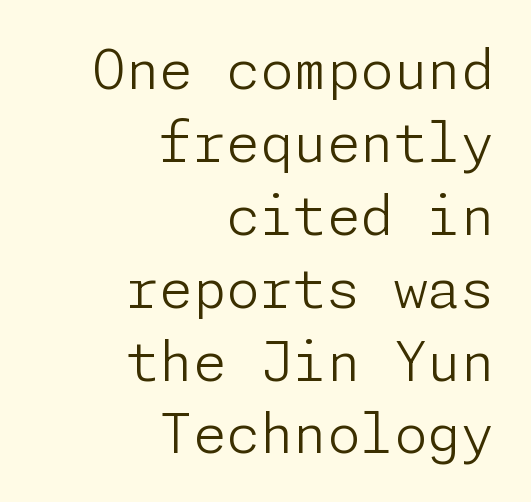
Ordinary non-slanted type is in use. The leading is moderate, giving the passage an even texture. Think standard paragraph weight, or any step lighter than that. The lines in this sample share a right terminus and differ only in where they begin. Standard letterfit; no display-style spreading of the glyphs.
